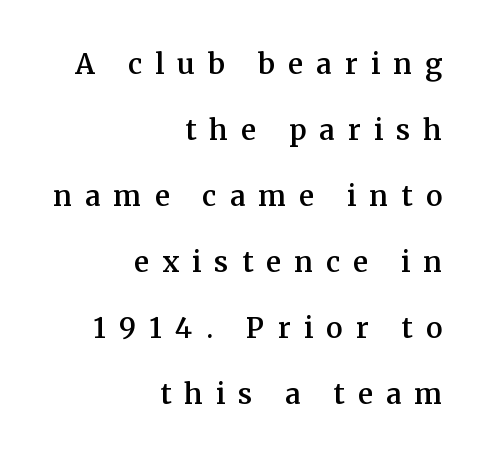
Unmarked baselines from the first word to the last. The rendering shows small feet on the letterforms — a serif design. Look at the stroke-to-counter ratio: somewhat heavy, a semibold. Whoever set this chose breathing room over compactness in the vertical rhythm.
